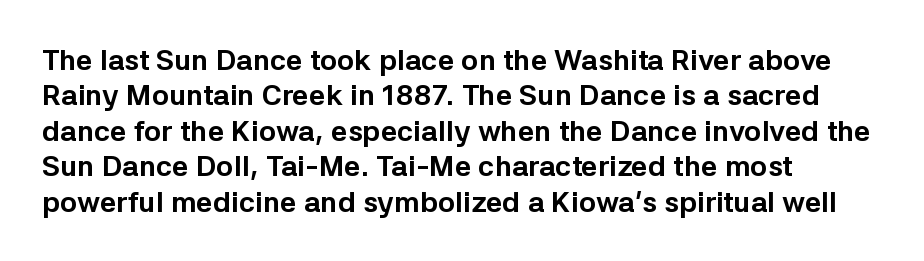
Character widths vary here, with narrow letters taking less room than wide ones. This rendering features lettering with no underline. Short note: letters normally spaced. This sample is left-justified, so line endings fall wherever the words run out.
